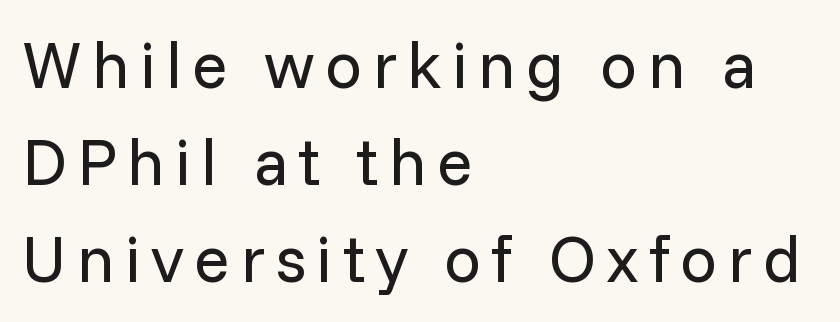
The rag falls on the right side of this text block. Any mark beneath the type? The region is blank. The letters advance in unequal steps, a hallmark of proportional type. The letters look calm and open, with moderate or lighter stems.
